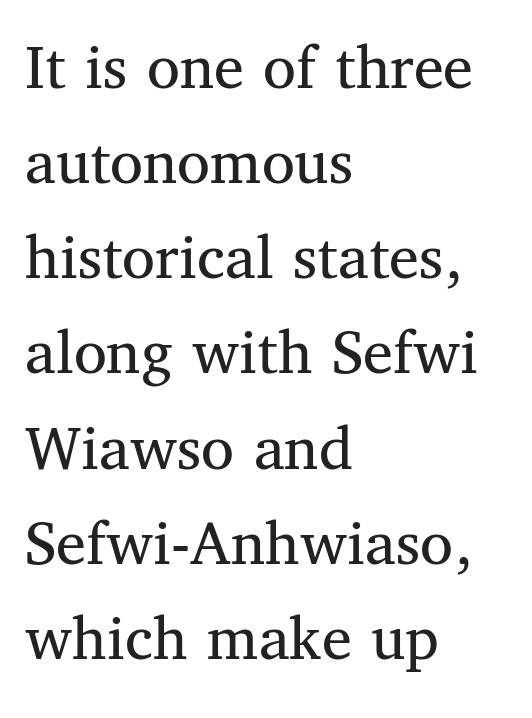
The image shows 67 px regular-weight serif type, upright; set left-aligned, normal line spacing (1.42x), normal letter spacing, not underlined; medium stroke contrast and a medium x-height.
